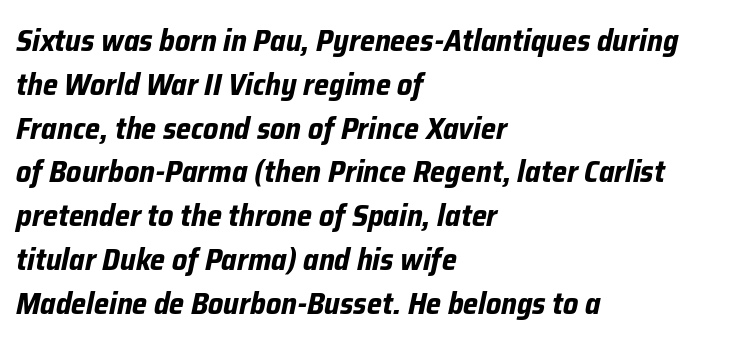
The image shows 30 px bold type, italic (leaning right); set left-aligned, normal line spacing (1.46x), normal letter spacing, not underlined; low stroke contrast and a medium x-height.
